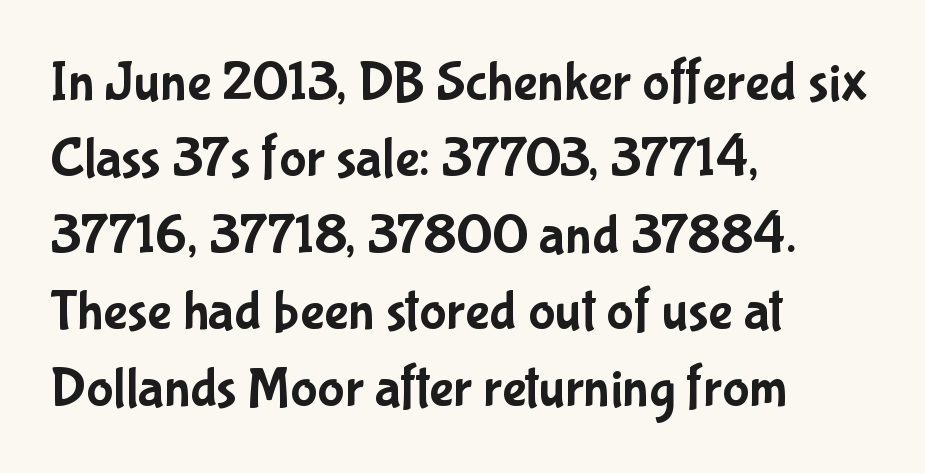
The image shows 57 px condensed sans-serif type, upright; set left-aligned, normal line spacing (1.34x), normal letter spacing, not underlined; low stroke contrast and a medium x-height.
